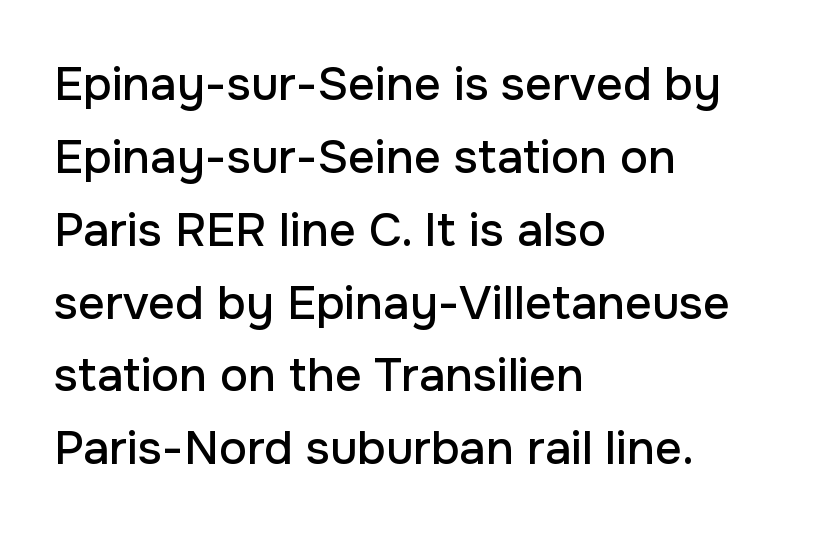
The image shows 47 px sans-serif type, upright; set left-aligned, normal line spacing (1.55x), normal letter spacing, not underlined; low stroke contrast and a medium x-height.
